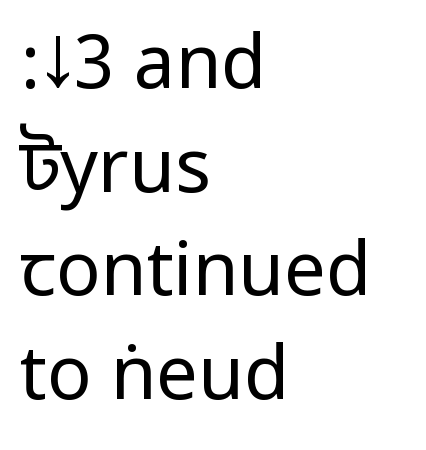
{"serif": "no", "italic": "no", "bold": "no", "weight": "regular", "width": "condensed", "stroke_contrast": "low", "underline": "no", "align": "left", "line_spacing": "normal", "line_spacing_ratio": 1.4, "letter_spacing": "normal", "letter_spacing_em": 0.0, "glyph_px": 74}
